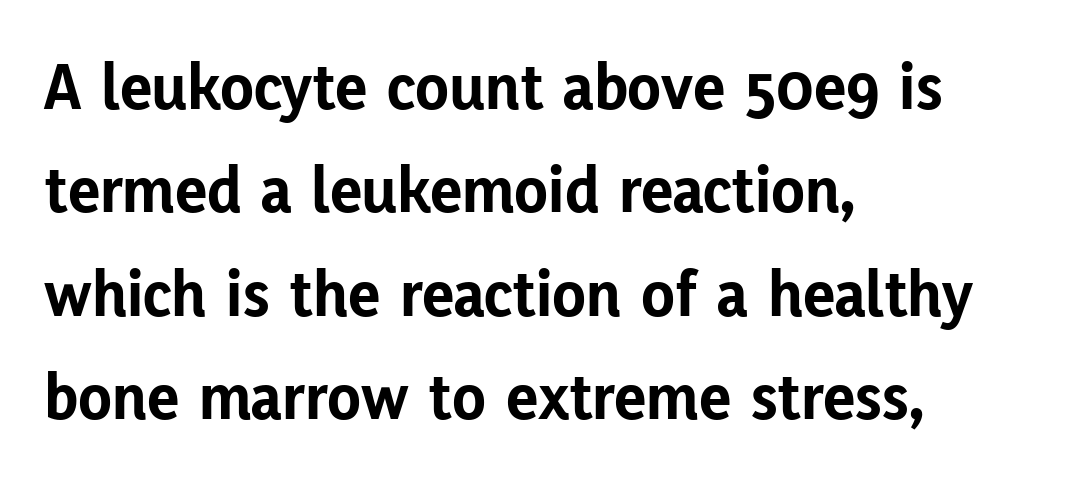
{"serif": "no", "italic": "no", "bold": "yes", "weight": "bold", "width": "normal", "stroke_contrast": "low", "x_height": "medium", "monospaced": "no", "underline": "no", "align": "left", "line_spacing": "normal", "line_spacing_ratio": 1.52, "letter_spacing": "normal", "letter_spacing_em": 0.0, "glyph_px": 68}
